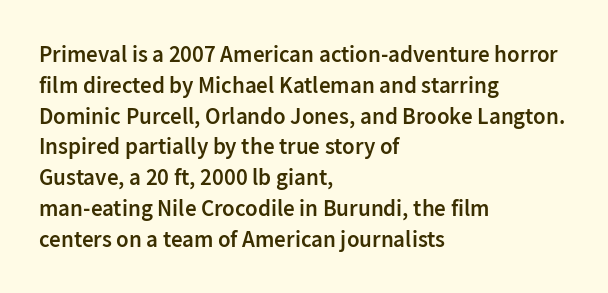
{"italic": "no", "bold": "semi", "underline": "no", "align": "left", "line_spacing": "normal", "line_spacing_ratio": 1.34, "letter_spacing": "normal", "letter_spacing_em": 0.0, "glyph_px": 23}
